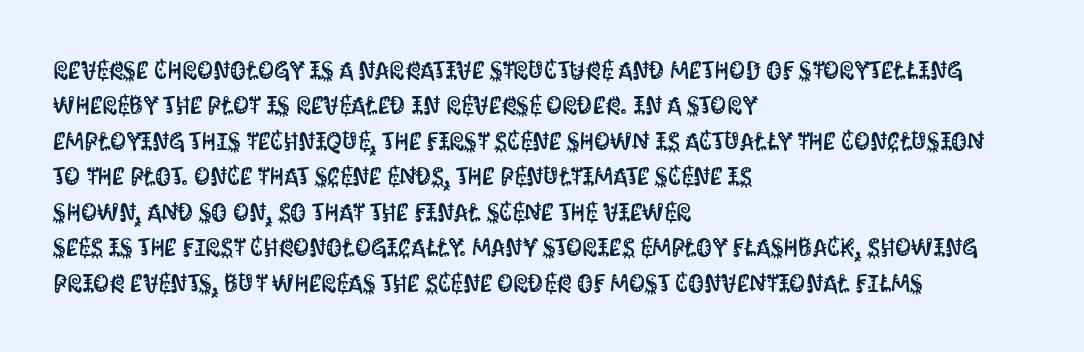
The image shows 25 px text type, upright; set left-aligned, normal line spacing (1.42x), normal letter spacing, not underlined.
